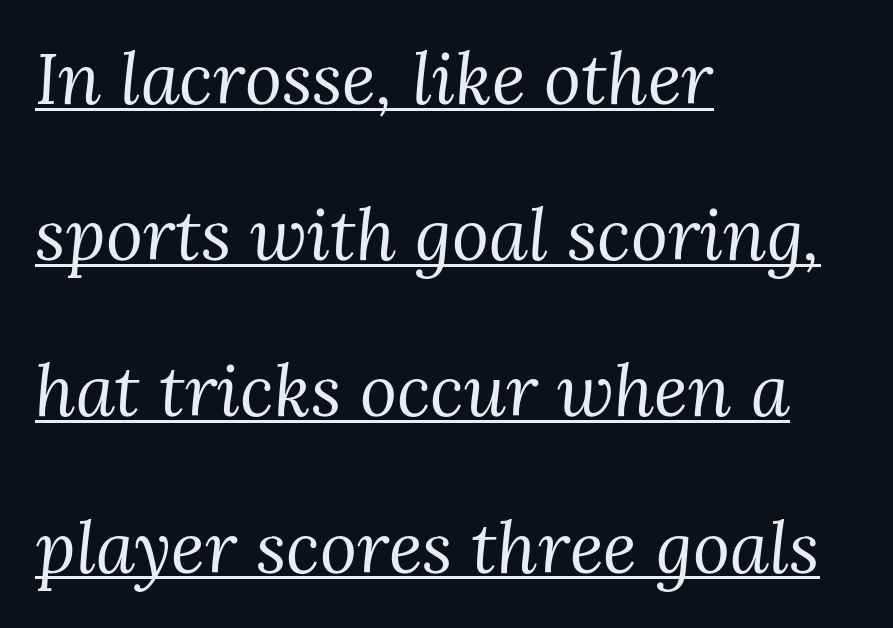
{"serif": "yes", "italic": "yes", "lean": "right", "slant_degrees": 3, "bold": "no", "weight": "regular", "width": "normal", "stroke_contrast": "medium", "x_height": "medium", "monospaced": "no", "underline": "yes", "align": "left", "line_spacing": "loose", "line_spacing_ratio": 2.2, "letter_spacing": "normal", "letter_spacing_em": 0.0, "glyph_px": 71}
